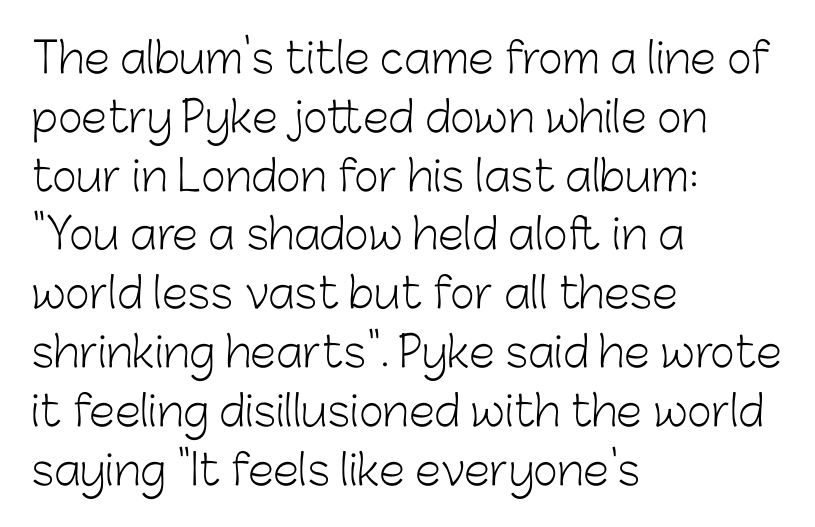
The image shows 42 px light sans-serif type, upright; set left-aligned, normal line spacing (1.4x), normal letter spacing, not underlined; low stroke contrast and a medium x-height.
